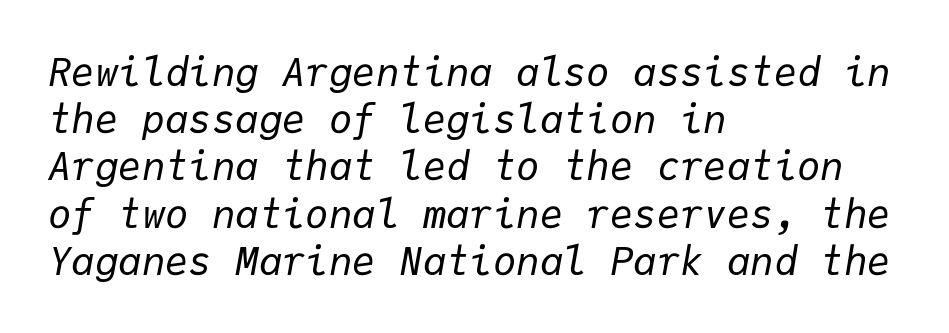
Underlining? Definitely not there. Observe the lean: these are italic letterforms. Horizontally, the lines are justified to the leading edge only. What stands out about the letter spacing? Nothing — it is the standard amount. Each letter, wide or thin by design, is forced into the same width here.
